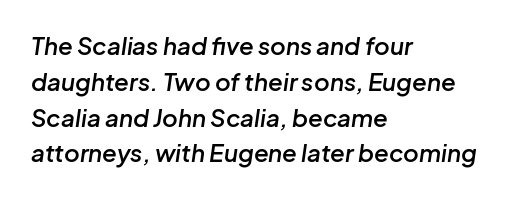
The leading is moderate, giving the passage an even texture. Emphasis-style slanted type is in use. Every letter is mildly thick-stroked: semibold rather than bold. The foot of each line stays bare and open. Line starts are locked; line ends wander. There is no visible air inserted between adjacent glyphs.
